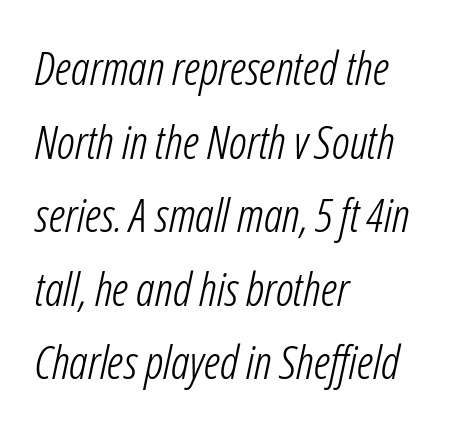
{"italic": "yes", "lean": "right", "slant_degrees": 12, "bold": "no", "weight": "light", "width": "condensed", "stroke_contrast": "low", "x_height": "medium", "monospaced": "no", "underline": "no", "align": "left", "line_spacing": "normal", "line_spacing_ratio": 1.6, "letter_spacing": "normal", "letter_spacing_em": 0.0, "glyph_px": 46}
